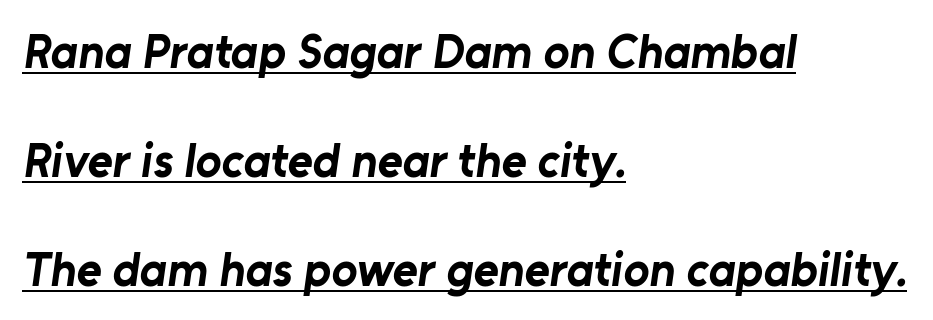
Glance below the letters and you will spot a drawn line. Is the letter spacing exaggerated? No — it looks like the ordinary default. Vertically, the passage feels expansive, rows floating well apart. Plenty of ink on the page — the face is bold.
